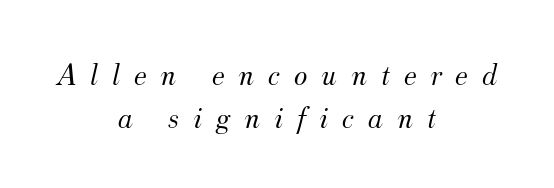
Q: Is the text bold? A: No.
Q: Is the text italic (slanted)? A: Yes, it leans right by about 12 degrees.
Q: Is the typeface a serif or a sans-serif typeface? A: Serif.
Q: Is the text underlined? A: No.
Q: How is the paragraph aligned? A: Centered.
Q: Is the spacing between letters normal or unusually wide? A: Unusually wide.
Q: Is the spacing between lines tight, normal or loose? A: Normal.
Q: Width (condensed, normal, or wide)? A: Normal.
Q: Stroke contrast? A: Medium.
Q: x-height? A: Small.
Q: Monospaced? A: No.
